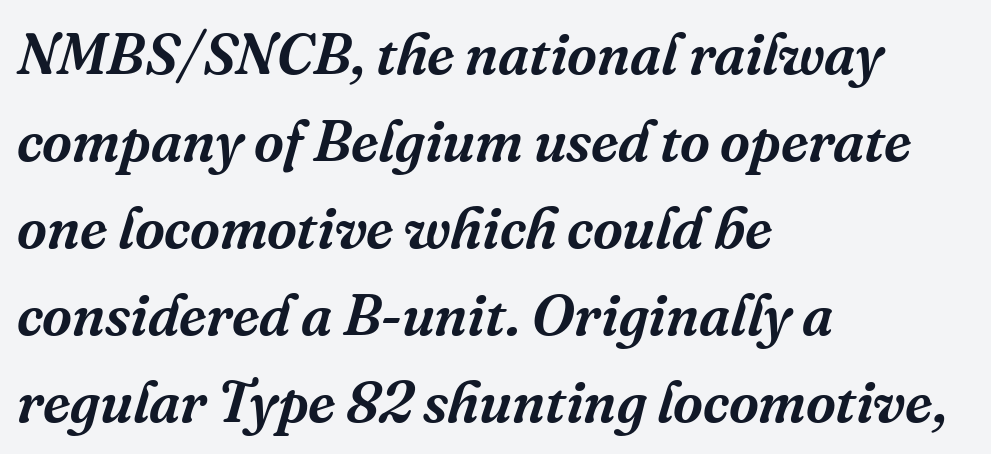
The image shows 58 px serif type, italic (leaning right); set left-aligned, normal line spacing (1.5x), normal letter spacing, not underlined; medium stroke contrast and a medium x-height.
